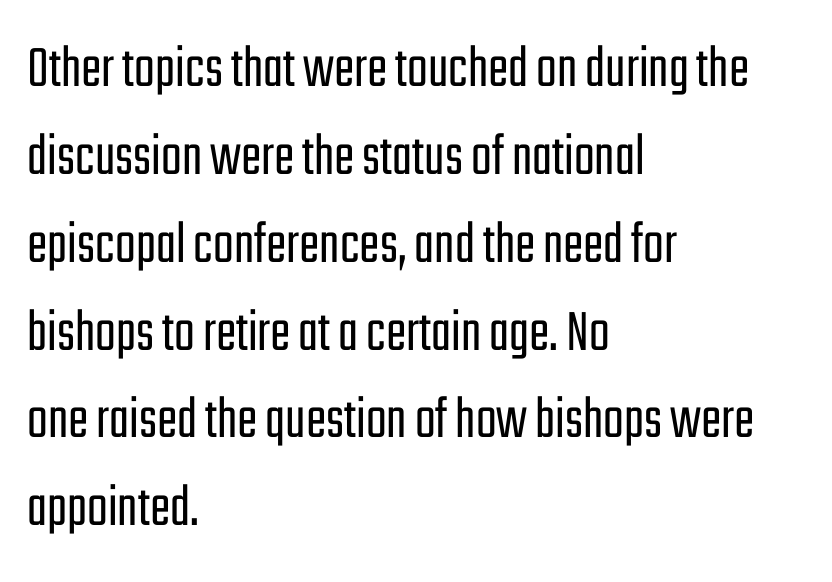
{"serif": "no", "italic": "no", "bold": "no", "weight": "light", "width": "condensed", "stroke_contrast": "low", "x_height": "medium", "monospaced": "no", "underline": "no", "align": "left", "line_spacing": "normal", "line_spacing_ratio": 1.44, "letter_spacing": "normal", "letter_spacing_em": 0.0, "glyph_px": 61}
